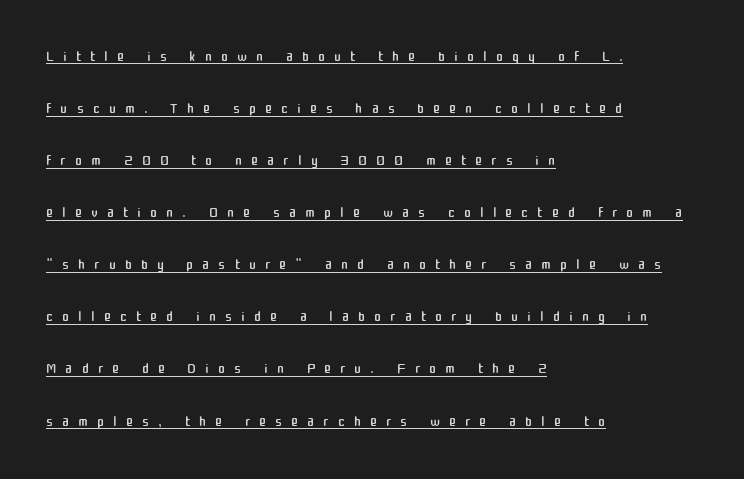
The image shows 21 px text type, upright; set left-aligned, loose line spacing (2.48x), unusually wide letter spacing (+0.43 em), underlined.
